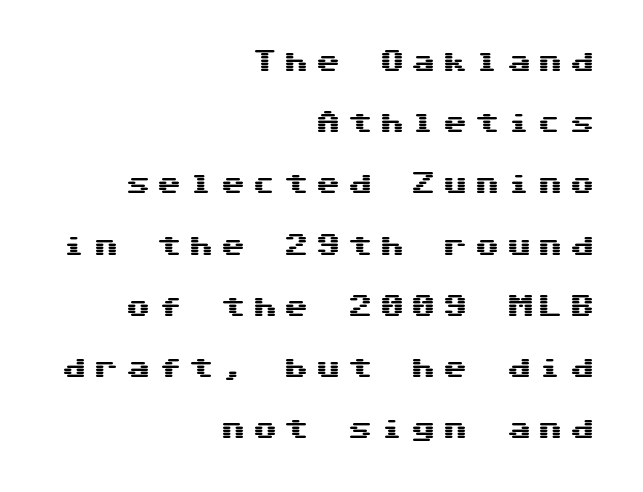
{"italic": "no", "underline": "no", "align": "right", "line_spacing": "loose", "line_spacing_ratio": 2.45, "letter_spacing": "wide", "letter_spacing_em": 0.27, "glyph_px": 25}
